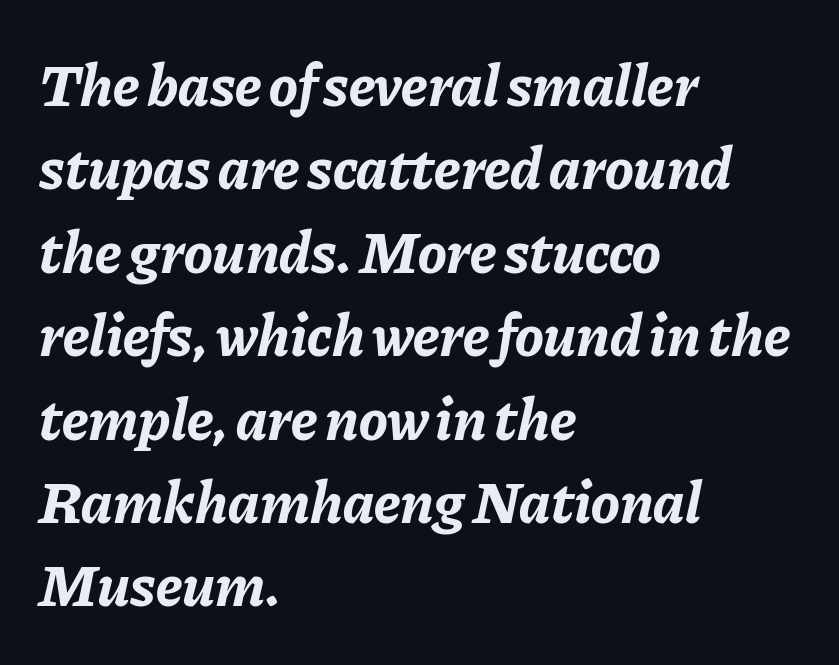
{"italic": "yes", "lean": "right", "slant_degrees": 11, "bold": "yes", "weight": "bold", "width": "normal", "stroke_contrast": "low", "x_height": "medium", "monospaced": "no", "underline": "no", "align": "left", "line_spacing": "normal", "line_spacing_ratio": 1.39, "letter_spacing": "normal", "letter_spacing_em": 0.0, "glyph_px": 60}
